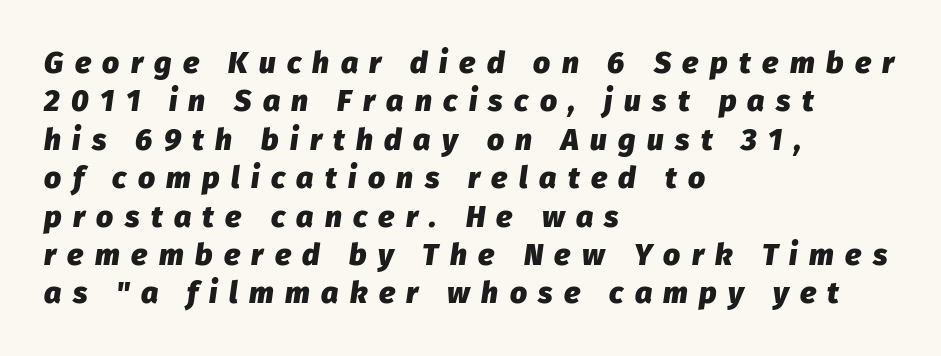
The image shows 30 px heavy type, italic (leaning right); set left-aligned, normal line spacing (1.28x), unusually wide letter spacing (+0.38 em), not underlined; low stroke contrast and a medium x-height.
